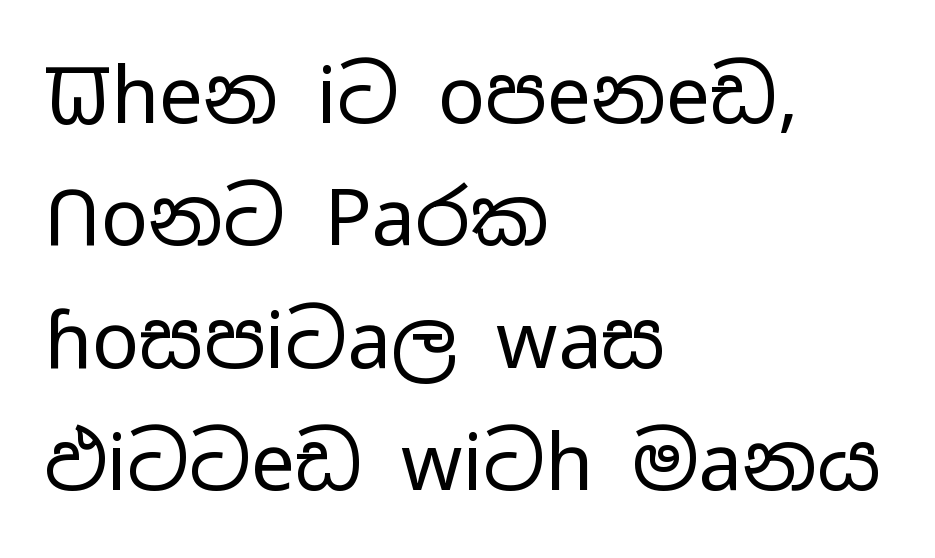
If you drew a line through each stem, it would be perfectly vertical. Serifs: no, the terminals of the letterforms are clean. The passage shown stacks its lines at a standard gap. The passage shown is typed in a proportional face where columns would drift. The words here are not underlined. This sample is left-justified, so line endings fall wherever the words run out.
